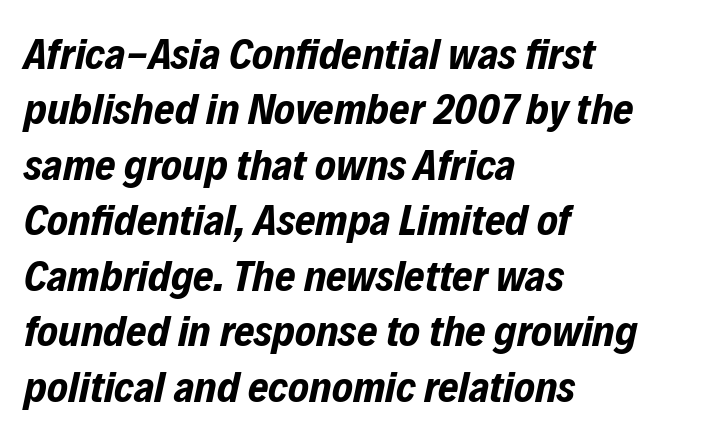
Typesetter's note: full bold, strokes at maximum text heaviness. The glyphs look as if they've been sheared to an angle. Think of a printed novel: that variable character pitch is what you see here. This block has exactly the height ordinary leading produces.
